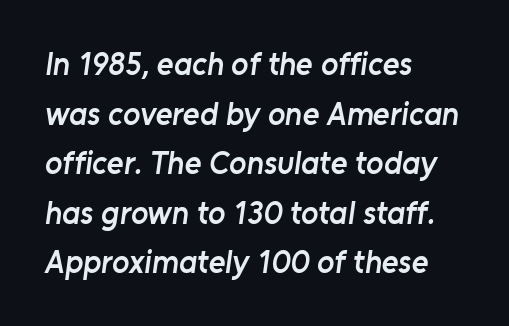
Unlike a traditional serif, this face leaves its strokes unadorned. Do the characters align in a grid? No, the font is proportional. Reading down the column, the eye jumps a familiar distance to each next line. Every letter is mildly thick-stroked: semibold rather than bold. This rendering features lettering with no underline. In CSS terms this would be text-align: left.
